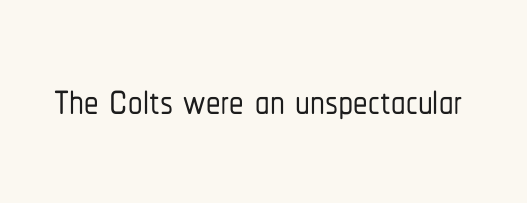
The specimen reads as upright at a glance. Words appear dense and cohesive because spacing is normal. A bare baseline throughout the passage. Proportional: the letters do not fall into vertical columns. A typesetter would label this face a sans.
